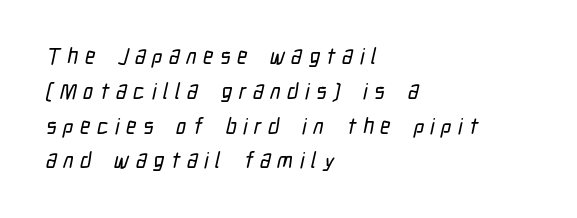
{"underline": "no", "align": "left", "line_spacing": "normal", "line_spacing_ratio": 1.58, "letter_spacing": "wide", "letter_spacing_em": 0.3, "glyph_px": 22}
